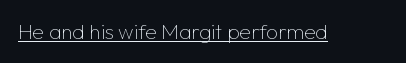
Q: Is the text bold? A: No.
Q: Is the text italic (slanted)? A: No, it is upright.
Q: Is the text underlined? A: Yes.
Q: Is the spacing between letters normal or unusually wide? A: Normal.
